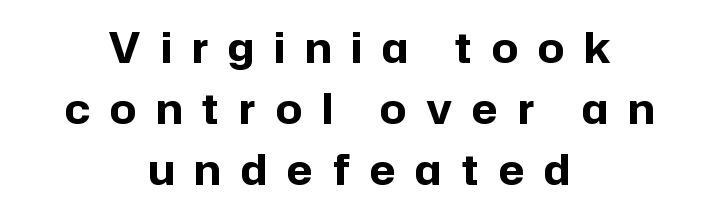
The image shows 41 px bold sans-serif type, upright; set centered, normal line spacing (1.49x), unusually wide letter spacing (+0.49 em), not underlined; low stroke contrast and a medium x-height.
